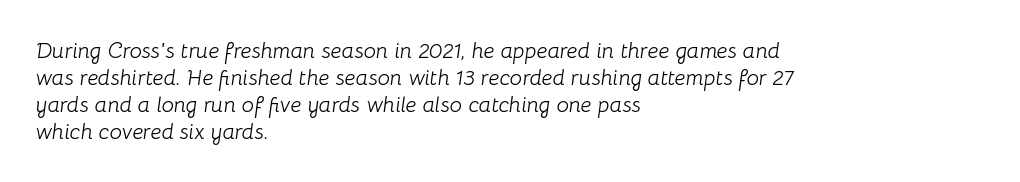
{"italic": "yes", "lean": "right", "slant_degrees": 8, "bold": "no", "underline": "no", "align": "left", "line_spacing_ratio": 1.22, "letter_spacing": "normal", "letter_spacing_em": 0.0, "glyph_px": 22}
